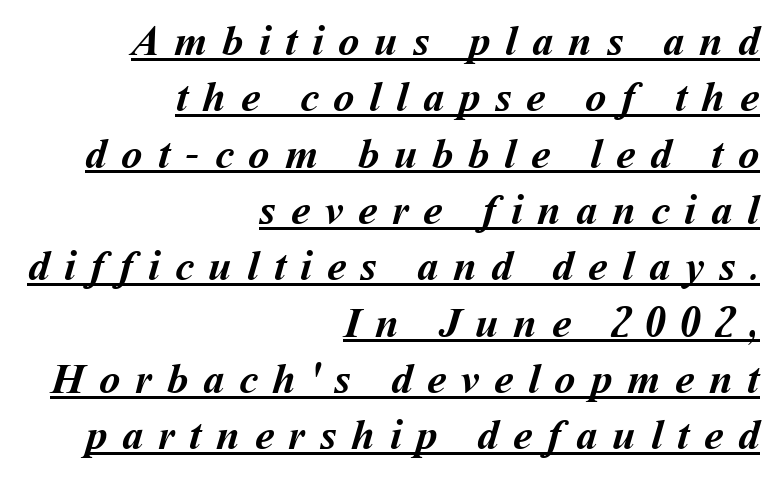
The image shows 43 px semibold type; set right-aligned, normal line spacing (1.31x), unusually wide letter spacing (+0.34 em), underlined; medium stroke contrast and a medium x-height.
